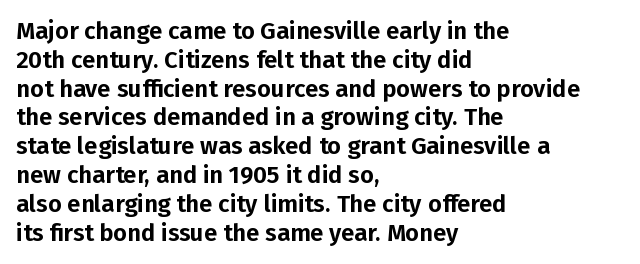
The image shows 24 px text type, upright; set left-aligned, line spacing 1.2x, normal letter spacing, not underlined.
